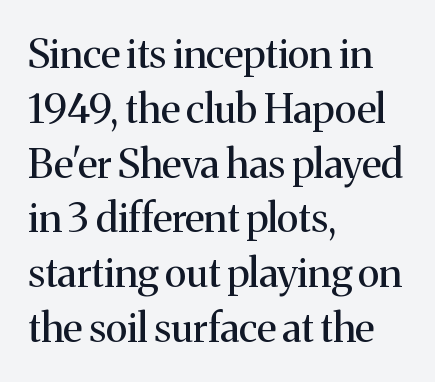
Q: Is the text bold? A: No.
Q: Is the text italic (slanted)? A: No, it is upright.
Q: Is the typeface a serif or a sans-serif typeface? A: Serif.
Q: Is the text underlined? A: No.
Q: How is the paragraph aligned? A: Left-aligned.
Q: Is the spacing between letters normal or unusually wide? A: Normal.
Q: Is the spacing between lines tight, normal or loose? A: Normal.
Q: Width (condensed, normal, or wide)? A: Normal.
Q: Stroke contrast? A: Medium.
Q: x-height? A: Medium.
Q: Monospaced? A: No.
